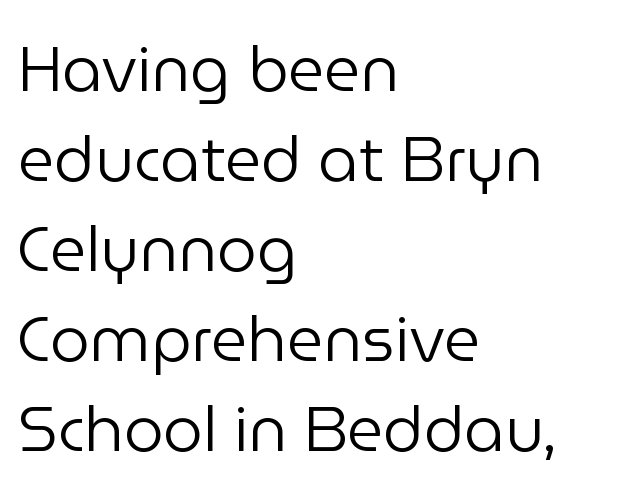
Stroke mass is kept to a normal reading level or below. Letterform terminals end flat and unadorned throughout the passage. The space between consecutive lines is moderate. Spacing verdict: proportional, widths tailored to each character.
